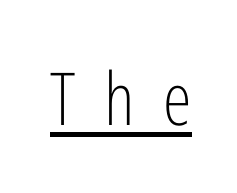
A quiet, ordinary-to-light weight characterises the typeface. You could not count columns in this text — the font is proportionally spaced. The rendering shows plain stroke endings on the letterforms — a sans-serif design. Observe the wide spacing: letters keep a clear distance from each other.
